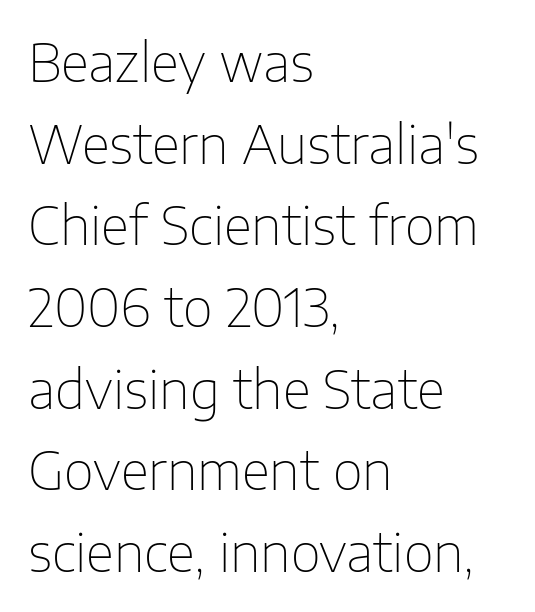
The image shows 52 px thin sans-serif type, upright; set left-aligned, normal line spacing (1.57x), normal letter spacing, not underlined; low stroke contrast and a medium x-height.
